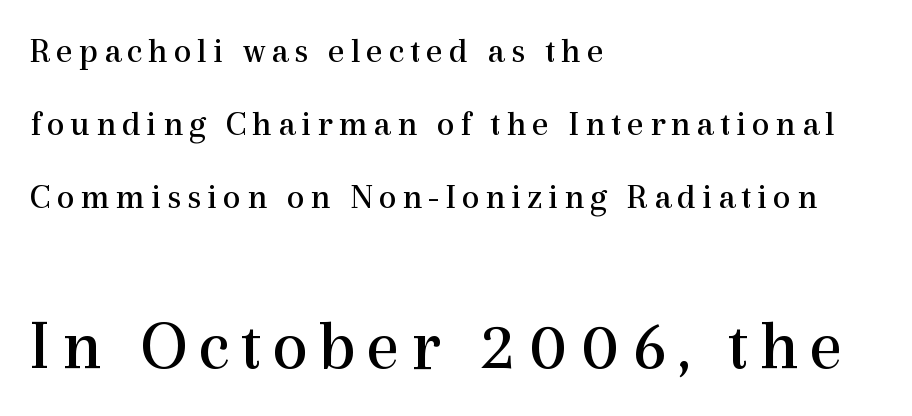
The space directly below the letters is spotless. The letters stand upright; this is a roman face. Leading: increased. The type family on display is of the serif kind. Heft: none added — not bold. In CSS terms this would be text-align: left.
